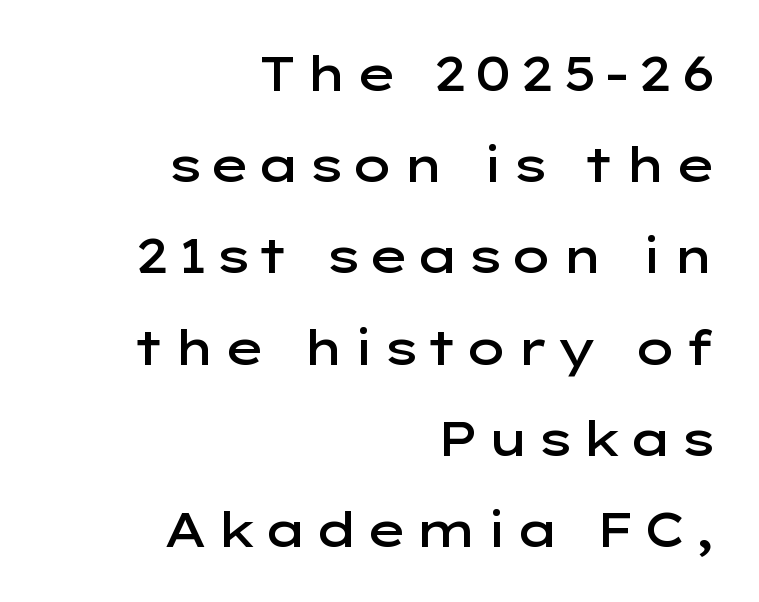
Q: Is the text bold? A: Semi-bold.
Q: Is the text italic (slanted)? A: No, it is upright.
Q: Is the typeface a serif or a sans-serif typeface? A: Sans-serif.
Q: Is the text underlined? A: No.
Q: How is the paragraph aligned? A: Right-aligned.
Q: Is the spacing between lines tight, normal or loose? A: Loose.
Q: Width (condensed, normal, or wide)? A: Wide.
Q: Stroke contrast? A: Low.
Q: x-height? A: Medium.
Q: Monospaced? A: No.
